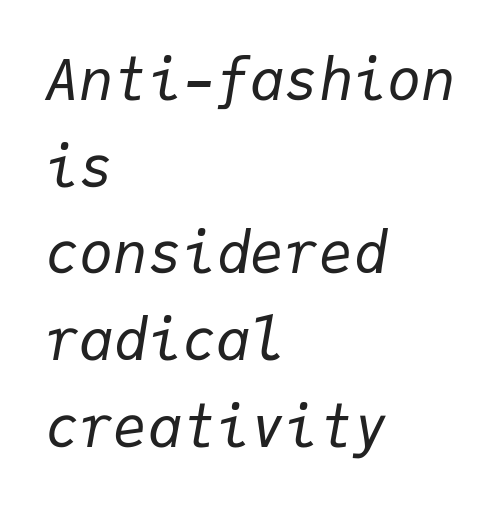
Q: Is the text bold? A: No.
Q: Is the text italic (slanted)? A: Yes, it leans right by about 9 degrees.
Q: Is the text underlined? A: No.
Q: How is the paragraph aligned? A: Left-aligned.
Q: Is the spacing between letters normal or unusually wide? A: Normal.
Q: Is the spacing between lines tight, normal or loose? A: Normal.
Q: Width (condensed, normal, or wide)? A: Normal.
Q: Stroke contrast? A: Low.
Q: x-height? A: Medium.
Q: Monospaced? A: Yes.
